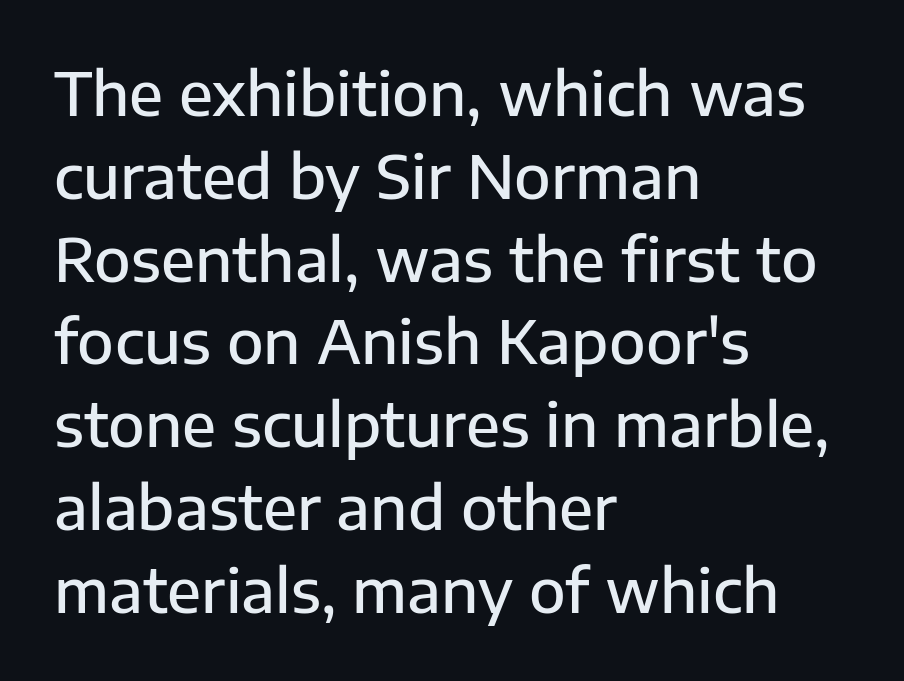
The image shows 60 px semibold sans-serif type, upright; set left-aligned, normal line spacing (1.38x), normal letter spacing, not underlined; low stroke contrast and a medium x-height.
